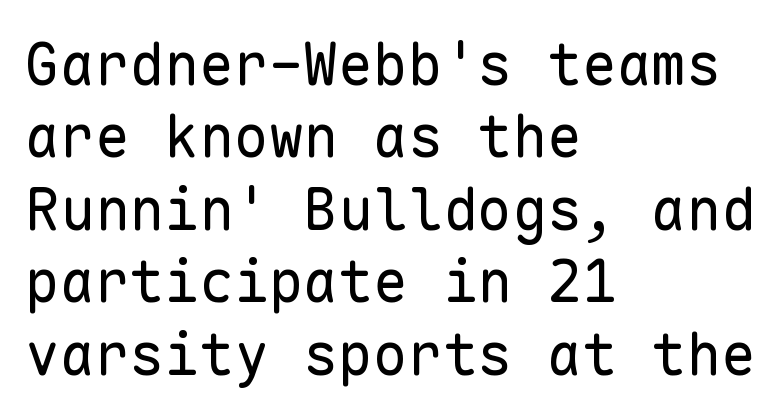
The image shows 58 px regular-weight sans-serif type, upright, monospaced; set left-aligned, normal line spacing (1.25x), normal letter spacing, not underlined; low stroke contrast and a medium x-height.
